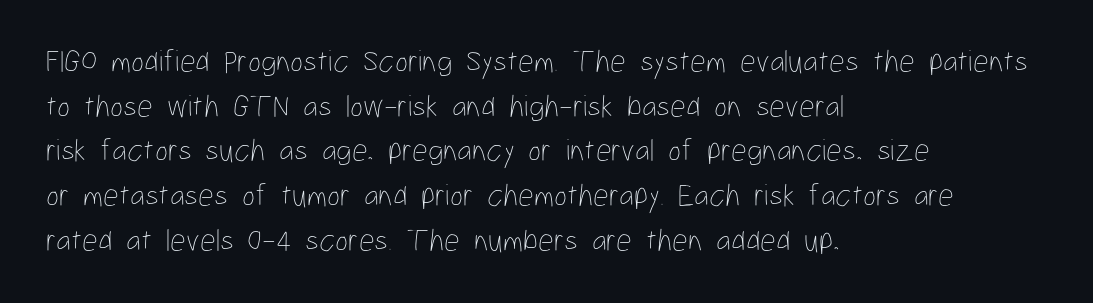
The image shows 31 px thin, condensed type, upright; set left-aligned, normal line spacing (1.44x), normal letter spacing, not underlined; low stroke contrast and a medium x-height.
